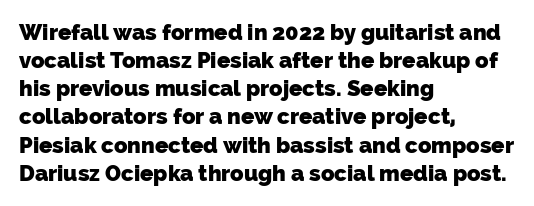
Q: Is the text bold? A: Yes.
Q: Is the text underlined? A: No.
Q: How is the paragraph aligned? A: Left-aligned.
Q: Is the spacing between letters normal or unusually wide? A: Normal.
Q: Is the spacing between lines tight, normal or loose? A: Normal.
